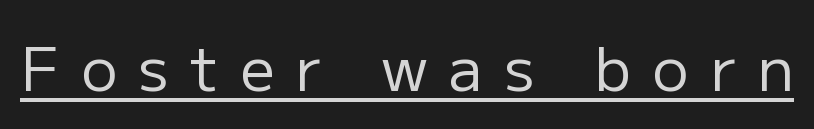
The image shows 61 px regular-weight sans-serif type, upright; set unusually wide letter spacing (+0.35 em), underlined; low stroke contrast and a medium x-height.
